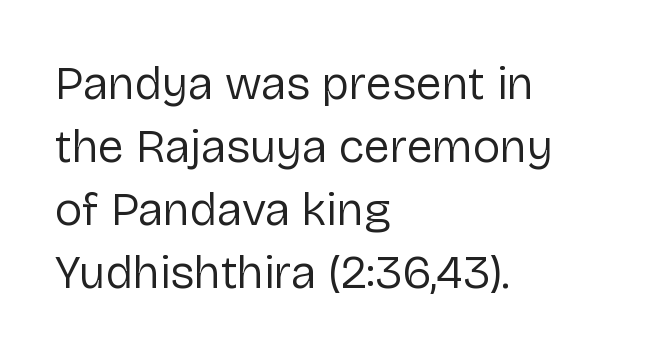
{"serif": "no", "italic": "no", "bold": "no", "weight": "regular", "width": "normal", "stroke_contrast": "low", "x_height": "medium", "monospaced": "no", "underline": "no", "align": "left", "line_spacing": "normal", "line_spacing_ratio": 1.34, "letter_spacing": "normal", "letter_spacing_em": 0.0, "glyph_px": 47}
